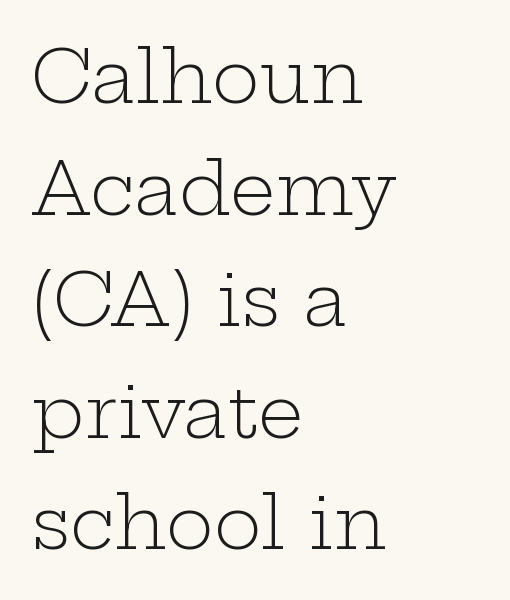
Q: Is the text bold? A: No.
Q: Is the text italic (slanted)? A: No, it is upright.
Q: Is the typeface a serif or a sans-serif typeface? A: Serif.
Q: Is the text underlined? A: No.
Q: How is the paragraph aligned? A: Left-aligned.
Q: Is the spacing between letters normal or unusually wide? A: Normal.
Q: Is the spacing between lines tight, normal or loose? A: Normal.
Q: Width (condensed, normal, or wide)? A: Wide.
Q: Stroke contrast? A: Low.
Q: x-height? A: Medium.
Q: Monospaced? A: No.
